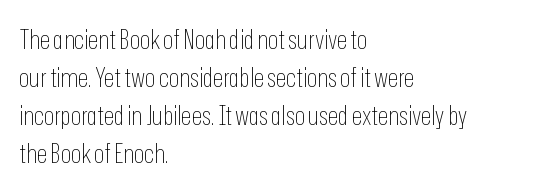
The designer left line spacing at the default. A classic flush-left, rag-right setting is used for this passage. The font sits on the lighter half of the weight spectrum, regular included. The letters stand straight up with perfectly vertical stems. No word sits above an underline.
